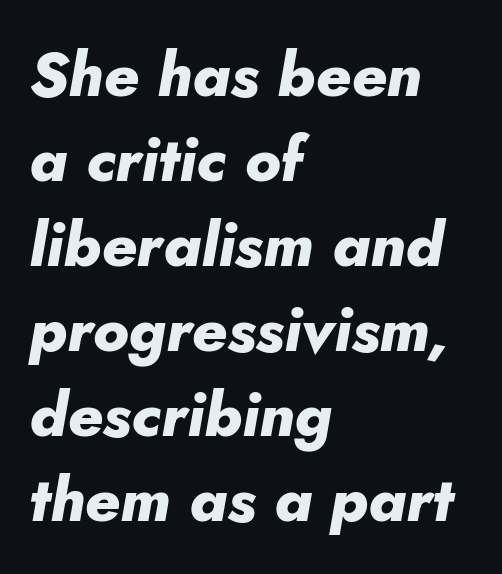
The designer left line spacing at the default. Proportional: the letters do not fall into vertical columns. This rendering features lettering with no underline. How are the letters spaced? Ordinarily, with no added tracking. These lines stack with their left ends in a neat column. The rendering applies a slant to the glyphs.
